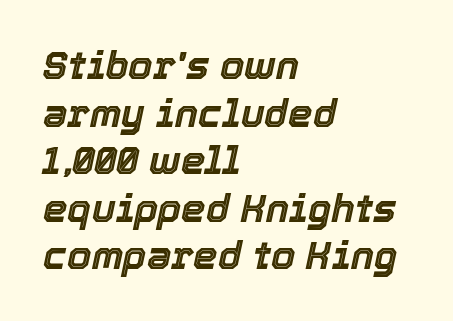
{"italic": "yes", "lean": "right", "slant_degrees": 12, "width": "normal", "x_height": "medium", "monospaced": "no", "underline": "no", "align": "left", "line_spacing_ratio": 1.22, "letter_spacing": "normal", "letter_spacing_em": 0.0, "glyph_px": 39}
